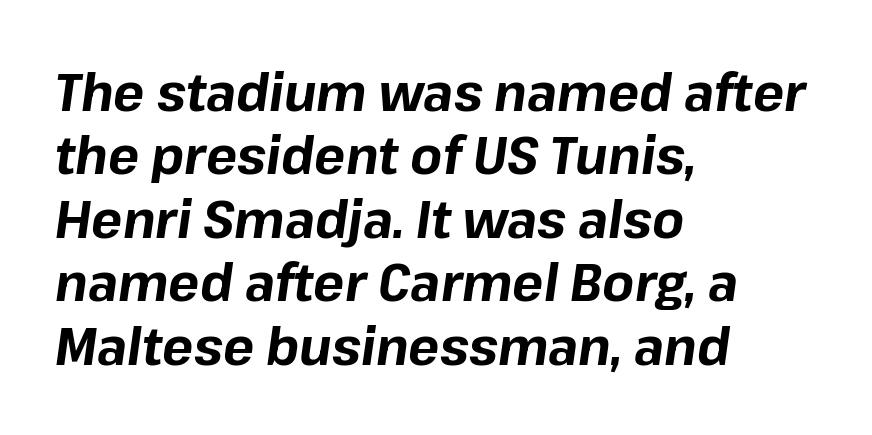
Q: Is the text bold? A: Yes.
Q: Is the text italic (slanted)? A: Yes, it leans right by about 8 degrees.
Q: Is the text underlined? A: No.
Q: How is the paragraph aligned? A: Left-aligned.
Q: Is the spacing between letters normal or unusually wide? A: Normal.
Q: Width (condensed, normal, or wide)? A: Normal.
Q: Stroke contrast? A: Low.
Q: x-height? A: Medium.
Q: Monospaced? A: No.
